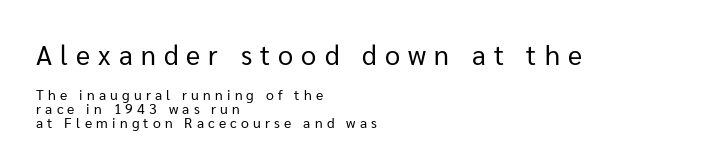
These lines huddle together more closely than default settings would place them. Vertical strokes here are truly vertical. Look at the glyph heights: the upper group is clearly the bigger setting. The strokes are not fattened; the text isn't bold.
